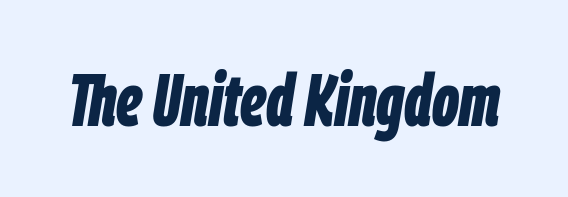
Look at the tracking — it's just the regular setting, nothing added. As a designer I'd log this as weight 700, bold. Descenders are the only things crossing below the line. Notice how the stems are inclined rather than vertical — that's the hallmark of italics.
